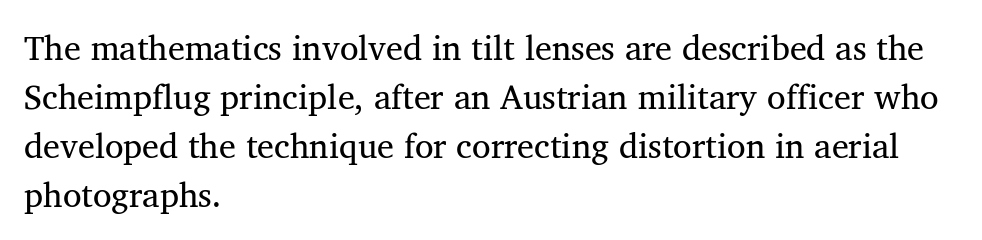
The image shows 34 px regular-weight serif type, upright; set left-aligned, normal line spacing (1.44x), normal letter spacing, not underlined; medium stroke contrast and a medium x-height.
